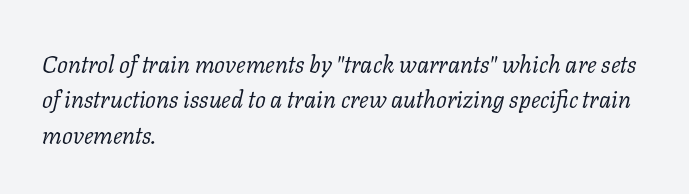
Q: Is the text bold? A: No.
Q: Is the text italic (slanted)? A: Yes, it leans right by about 11 degrees.
Q: Is the text underlined? A: No.
Q: How is the paragraph aligned? A: Left-aligned.
Q: Is the spacing between letters normal or unusually wide? A: Normal.
Q: Is the spacing between lines tight, normal or loose? A: Normal.
